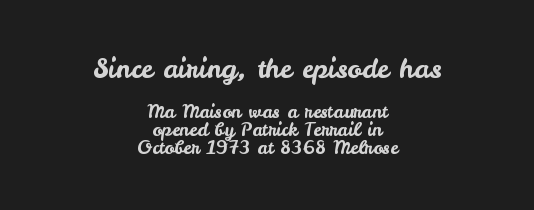
The typesetter chose a symmetrical, centered arrangement here. Words float on clear page, feet unadorned. The type is set solid horizontally, with unmodified tracking. Successive baselines arrive quickly, one right under another.
